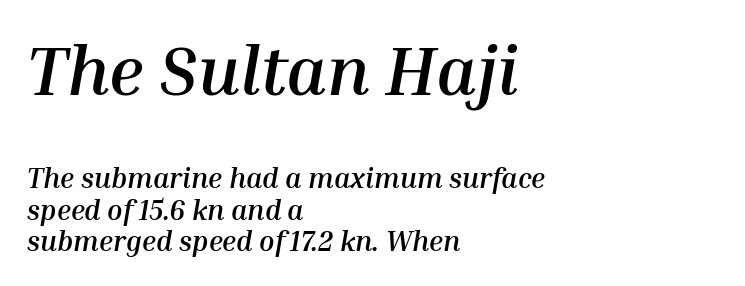
Q: Is the text bold? A: Yes.
Q: Is the text italic (slanted)? A: Yes, it leans right by about 10 degrees.
Q: Is the text underlined? A: No.
Q: How is the paragraph aligned? A: Left-aligned.
Q: Is the spacing between letters normal or unusually wide? A: Normal.
Q: Is the spacing between lines tight, normal or loose? A: Tight.
Q: Which block of text is set in a larger size, the first (top) or the second (bottom)? A: The first (top) one.
Q: Width (condensed, normal, or wide)? A: Normal.
Q: Stroke contrast? A: Medium.
Q: x-height? A: Medium.
Q: Monospaced? A: No.
